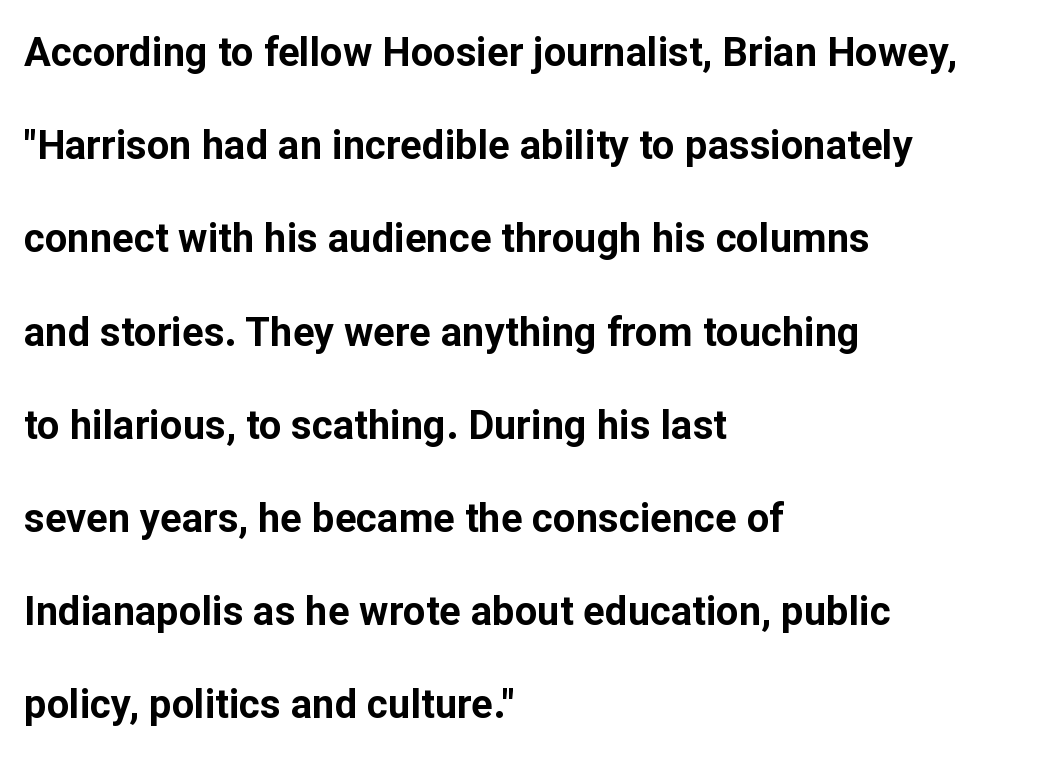
Q: Is the text bold? A: Yes.
Q: Is the text italic (slanted)? A: No, it is upright.
Q: Is the typeface a serif or a sans-serif typeface? A: Sans-serif.
Q: Is the text underlined? A: No.
Q: How is the paragraph aligned? A: Left-aligned.
Q: Is the spacing between letters normal or unusually wide? A: Normal.
Q: Is the spacing between lines tight, normal or loose? A: Loose.
Q: Width (condensed, normal, or wide)? A: Normal.
Q: Stroke contrast? A: Low.
Q: x-height? A: Medium.
Q: Monospaced? A: No.
